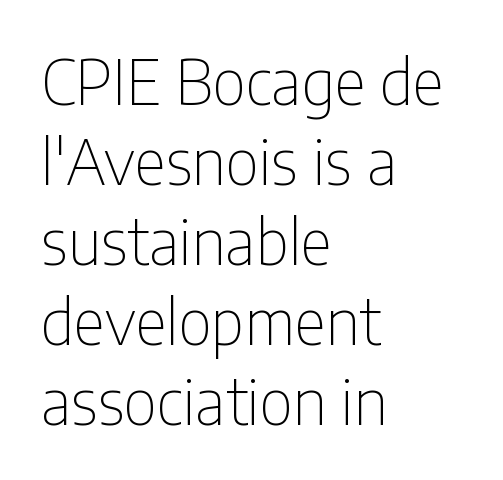
The image shows 62 px thin, condensed sans-serif type, upright; set left-aligned, normal line spacing (1.29x), normal letter spacing, not underlined; low stroke contrast and a medium x-height.
